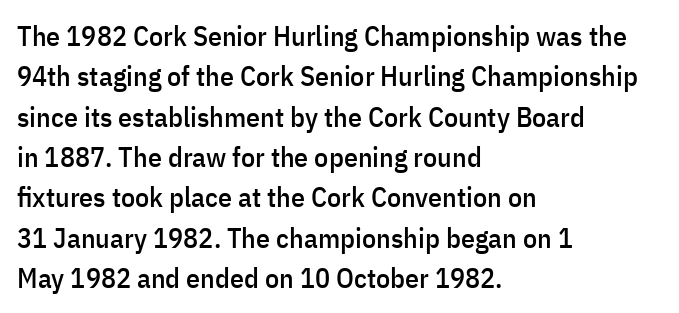
Q: Is the text italic (slanted)? A: No, it is upright.
Q: Is the typeface a serif or a sans-serif typeface? A: Sans-serif.
Q: Is the text underlined? A: No.
Q: How is the paragraph aligned? A: Left-aligned.
Q: Is the spacing between letters normal or unusually wide? A: Normal.
Q: Is the spacing between lines tight, normal or loose? A: Normal.
Q: Width (condensed, normal, or wide)? A: Condensed.
Q: Stroke contrast? A: Low.
Q: x-height? A: Medium.
Q: Monospaced? A: No.
